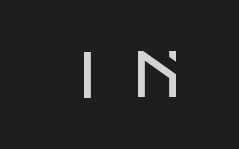
{"serif": "no", "italic": "no", "bold": "semi", "weight": "semibold", "width": "normal", "stroke_contrast": "low", "x_height": "large", "monospaced": "no", "underline": "no", "letter_spacing": "wide", "letter_spacing_em": 0.42, "glyph_px": 57}
